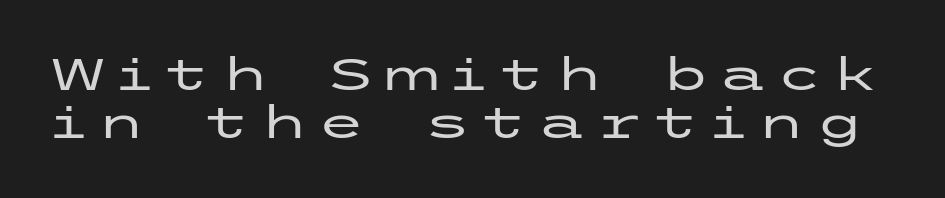
Q: Is the text italic (slanted)? A: No, it is upright.
Q: Is the typeface a serif or a sans-serif typeface? A: Sans-serif.
Q: Is the text underlined? A: No.
Q: Is the spacing between letters normal or unusually wide? A: Unusually wide.
Q: Is the spacing between lines tight, normal or loose? A: Tight.
Q: Width (condensed, normal, or wide)? A: Wide.
Q: Stroke contrast? A: Low.
Q: x-height? A: Medium.
